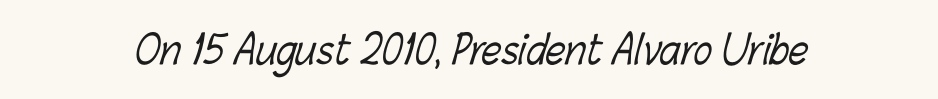
The image shows 39 px light, condensed type; set normal letter spacing, not underlined; low stroke contrast and a medium x-height.
